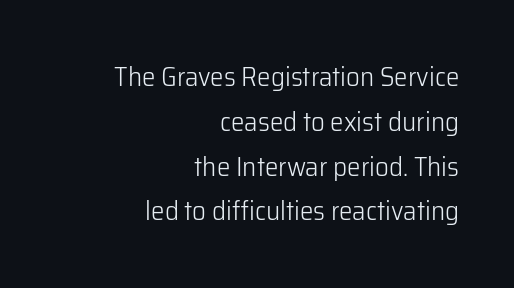
{"italic": "no", "bold": "no", "underline": "no", "align": "right", "line_spacing": "normal", "line_spacing_ratio": 1.66, "letter_spacing": "normal", "letter_spacing_em": 0.0, "glyph_px": 27}
